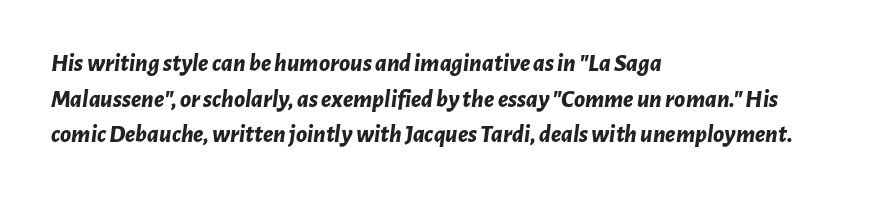
{"italic": "yes", "lean": "right", "slant_degrees": 7, "bold": "yes", "underline": "no", "align": "left", "line_spacing": "normal", "line_spacing_ratio": 1.43, "letter_spacing": "normal", "letter_spacing_em": 0.0, "glyph_px": 25}
